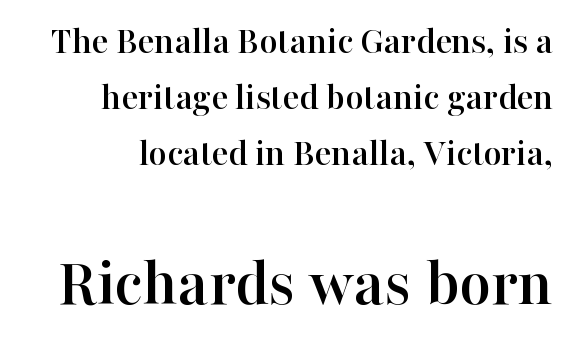
The image shows 69 px serif type, upright; set right-aligned, normal line spacing (1.44x), normal letter spacing, not underlined; the second (bottom) block is 1.77x larger; high stroke contrast and a medium x-height.
